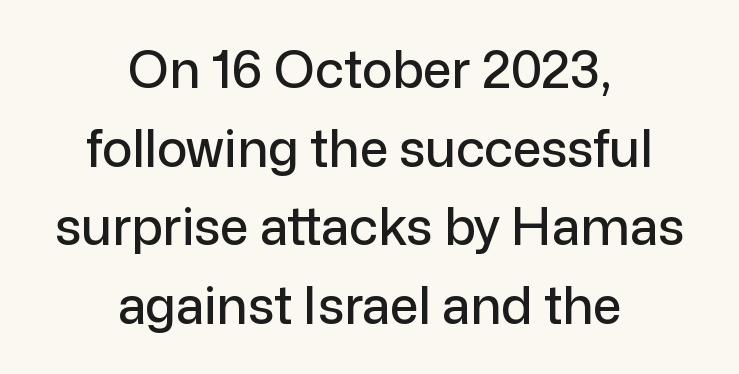
This is roman type, the default non-slanted kind. Where is the straight margin? There isn't one; the lines are centered. The passage shown stacks its lines at a standard gap. Proportional: the letters do not fall into vertical columns.
